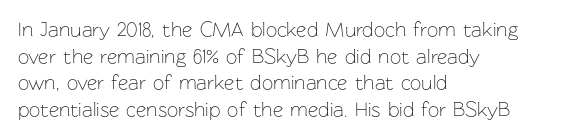
The image shows 20 px text type, upright; set left-aligned, normal line spacing (1.33x), normal letter spacing, not underlined.
